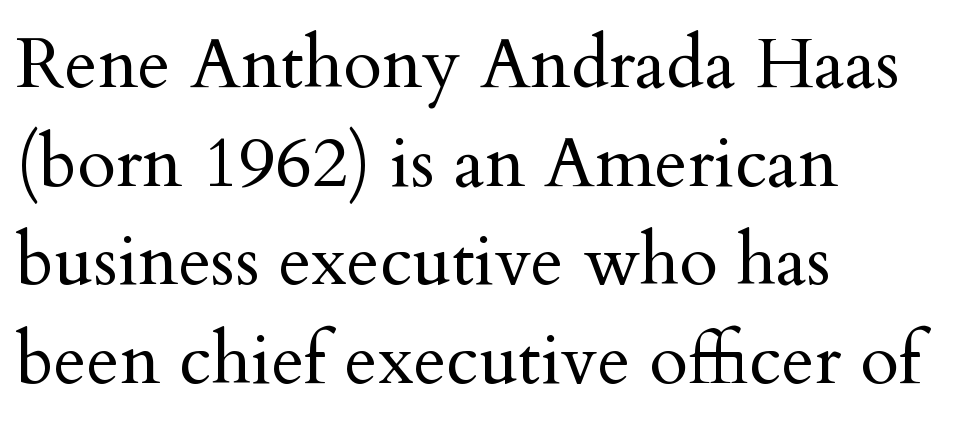
The image shows 71 px regular-weight serif type, upright; set left-aligned, normal line spacing (1.39x), normal letter spacing, not underlined; medium stroke contrast and a small x-height.
